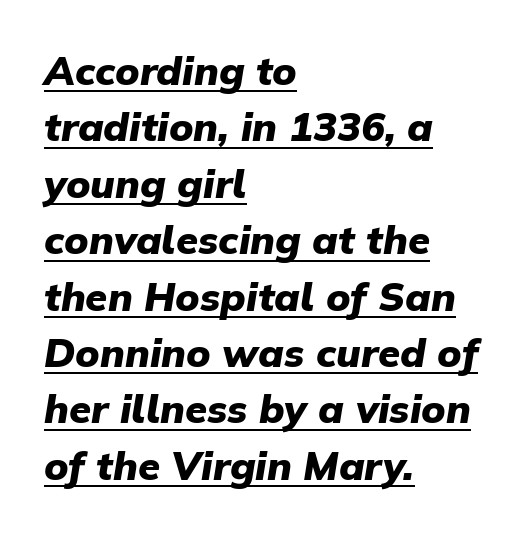
The image shows 40 px heavy type, italic (leaning right); set left-aligned, normal line spacing (1.41x), normal letter spacing, underlined; low stroke contrast and a medium x-height.
